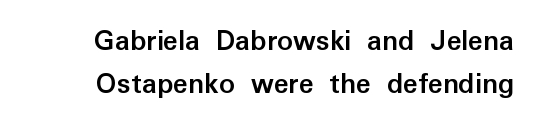
The image shows 31 px semibold sans-serif type, upright; set right-aligned, normal line spacing (1.39x), normal letter spacing, not underlined; low stroke contrast and a medium x-height.
